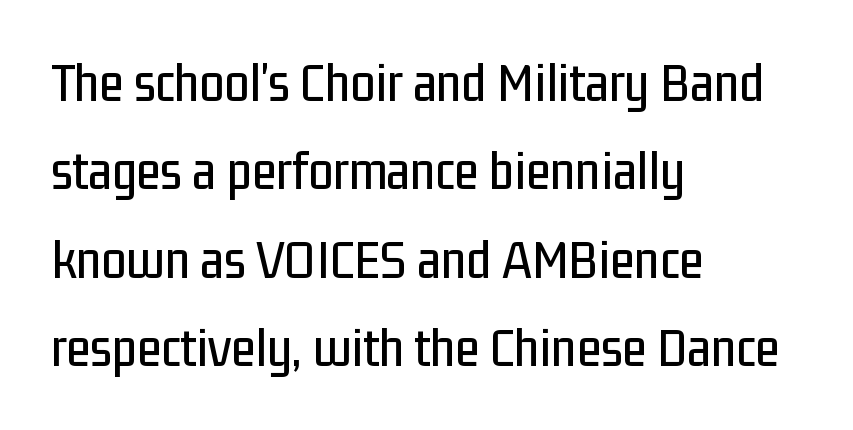
{"serif": "no", "italic": "no", "width": "condensed", "stroke_contrast": "low", "x_height": "medium", "monospaced": "no", "underline": "no", "align": "left", "line_spacing": "normal", "line_spacing_ratio": 1.58, "letter_spacing": "normal", "letter_spacing_em": 0.0, "glyph_px": 56}
